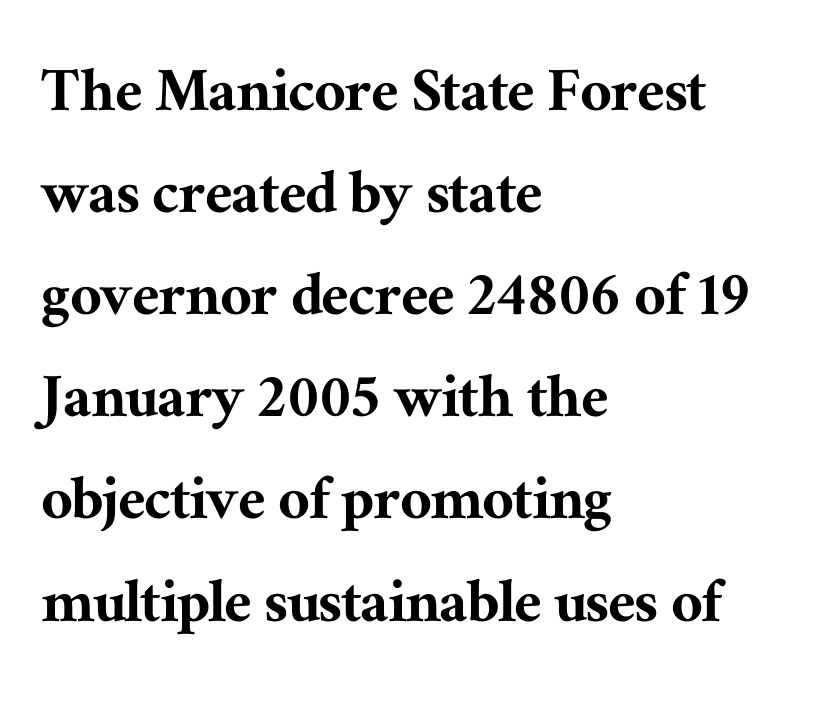
Q: Is the text italic (slanted)? A: No, it is upright.
Q: Is the typeface a serif or a sans-serif typeface? A: Serif.
Q: Is the text underlined? A: No.
Q: How is the paragraph aligned? A: Left-aligned.
Q: Is the spacing between letters normal or unusually wide? A: Normal.
Q: Is the spacing between lines tight, normal or loose? A: Normal.
Q: Width (condensed, normal, or wide)? A: Normal.
Q: Stroke contrast? A: Medium.
Q: x-height? A: Medium.
Q: Monospaced? A: No.
